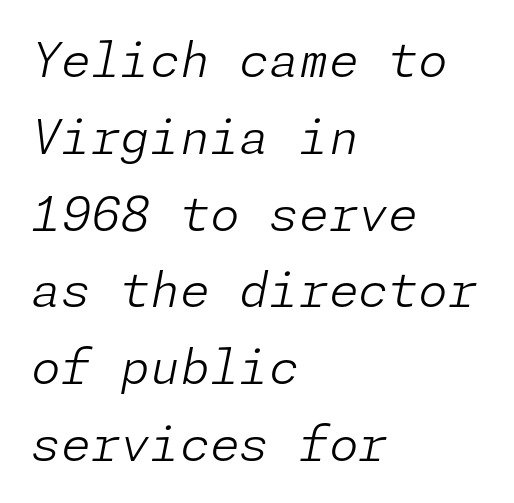
{"italic": "yes", "lean": "right", "slant_degrees": 11, "bold": "no", "weight": "light", "width": "normal", "stroke_contrast": "low", "x_height": "medium", "underline": "no", "align": "left", "line_spacing": "normal", "line_spacing_ratio": 1.6, "letter_spacing": "normal", "letter_spacing_em": 0.0, "glyph_px": 48}
